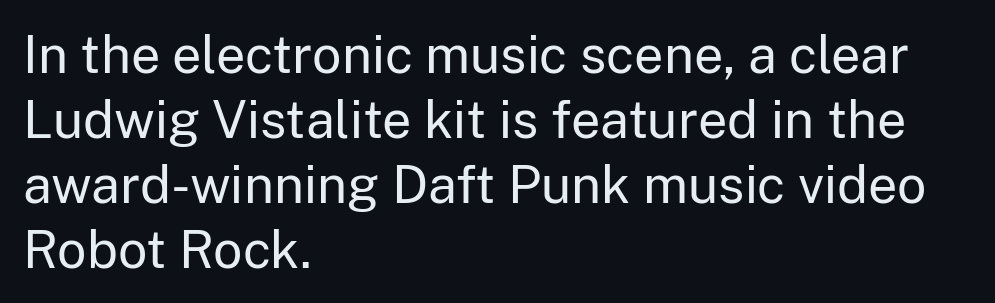
A typesetter would label this face a sans. The passage shown is typed in a proportional face where columns would drift. Is the type heavy? It reads as light-to-regular instead. The block of text has a typical density, with ordinary space between rows. Reading down the block, your eye returns to a fixed left position each line.
